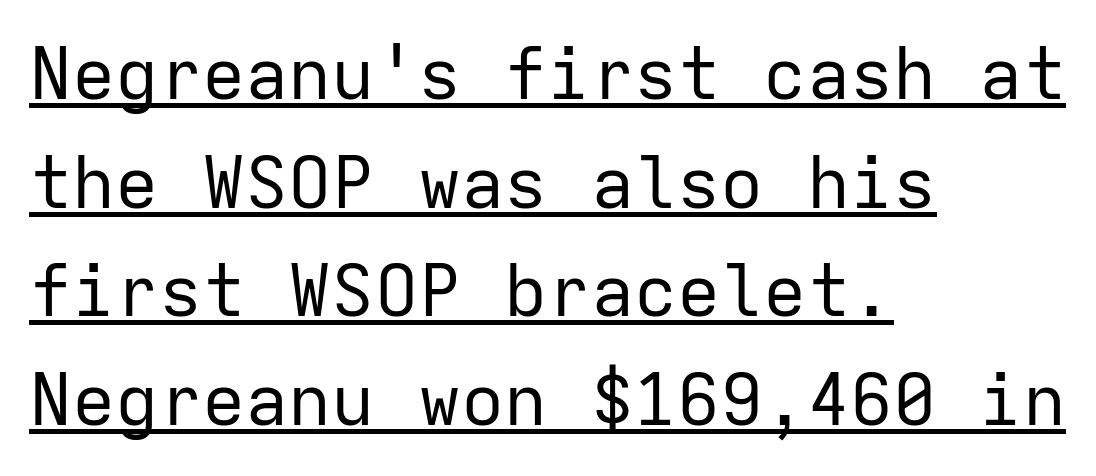
Compared with undecorated copy, this sample adds a rule below the words. No letter is thick-stroked: the sample isn't bold. Is this a sans? Yes — the strokes have no serifs. Words appear dense and cohesive because spacing is normal. Which margin do the lines hug? The left one — the right edge is uneven.
